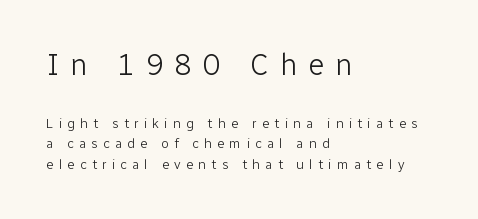
Q: Is the text bold? A: No.
Q: Is the text italic (slanted)? A: No, it is upright.
Q: Is the typeface a serif or a sans-serif typeface? A: Sans-serif.
Q: Is the text underlined? A: No.
Q: How is the paragraph aligned? A: Left-aligned.
Q: Is the spacing between letters normal or unusually wide? A: Unusually wide.
Q: Is the spacing between lines tight, normal or loose? A: Normal.
Q: Which block of text is set in a larger size, the first (top) or the second (bottom)? A: The first (top) one.
Q: Width (condensed, normal, or wide)? A: Normal.
Q: Stroke contrast? A: Low.
Q: x-height? A: Medium.
Q: Monospaced? A: No.
